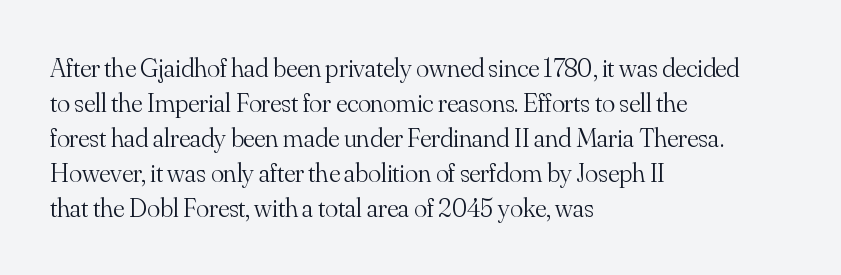
Q: Is the text bold? A: No.
Q: Is the text italic (slanted)? A: No, it is upright.
Q: Is the text underlined? A: No.
Q: How is the paragraph aligned? A: Left-aligned.
Q: Is the spacing between letters normal or unusually wide? A: Normal.
Q: Is the spacing between lines tight, normal or loose? A: Normal.
